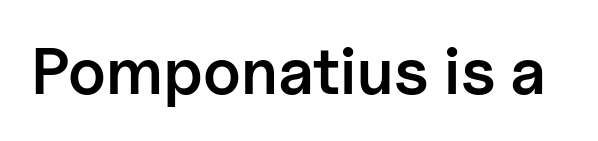
Q: Is the text bold? A: Semi-bold.
Q: Is the text italic (slanted)? A: No, it is upright.
Q: Is the typeface a serif or a sans-serif typeface? A: Sans-serif.
Q: Is the text underlined? A: No.
Q: Is the spacing between letters normal or unusually wide? A: Normal.
Q: Width (condensed, normal, or wide)? A: Normal.
Q: Stroke contrast? A: Low.
Q: x-height? A: Medium.
Q: Monospaced? A: No.
